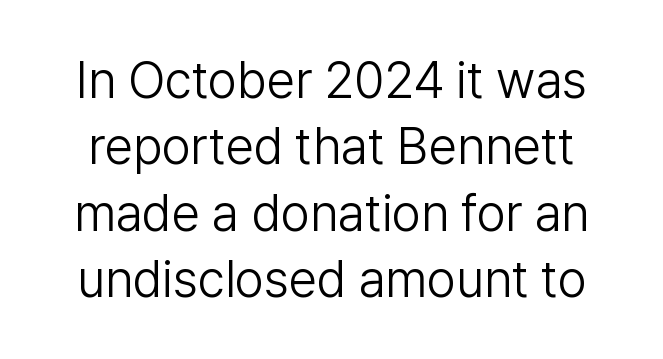
{"serif": "no", "italic": "no", "bold": "no", "weight": "light", "width": "normal", "stroke_contrast": "low", "x_height": "medium", "monospaced": "no", "underline": "no", "line_spacing": "normal", "line_spacing_ratio": 1.3, "letter_spacing": "normal", "letter_spacing_em": 0.0, "glyph_px": 51}
